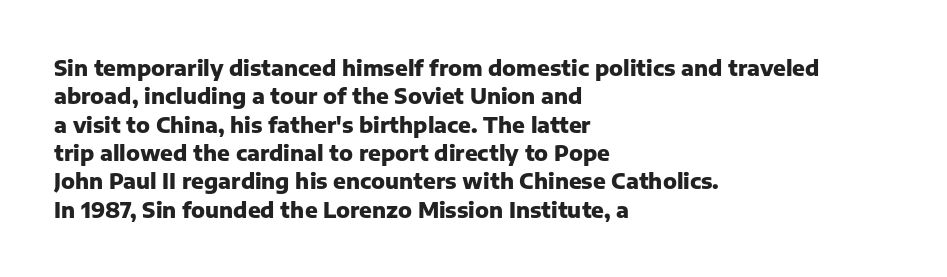
{"italic": "no", "bold": "yes", "underline": "no", "align": "left", "line_spacing": "normal", "line_spacing_ratio": 1.35, "letter_spacing": "normal", "letter_spacing_em": 0.0, "glyph_px": 21}
